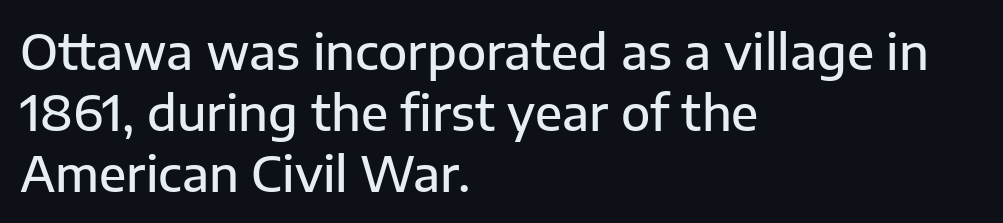
{"serif": "no", "italic": "no", "bold": "semi", "weight": "semibold", "width": "normal", "stroke_contrast": "low", "x_height": "medium", "monospaced": "no", "underline": "no", "align": "left", "line_spacing": "normal", "line_spacing_ratio": 1.27, "letter_spacing": "normal", "letter_spacing_em": 0.0, "glyph_px": 48}
